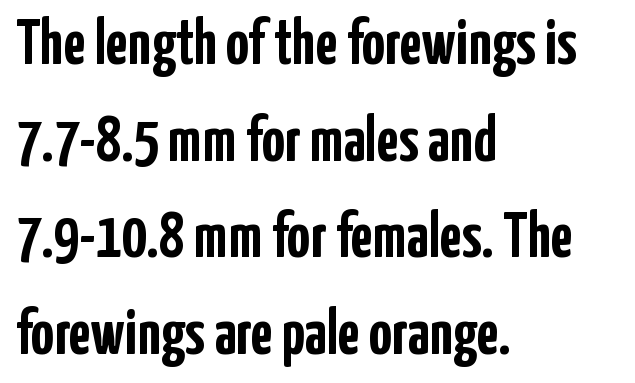
Q: Is the text bold? A: Yes.
Q: Is the text italic (slanted)? A: No, it is upright.
Q: Is the typeface a serif or a sans-serif typeface? A: Sans-serif.
Q: Is the text underlined? A: No.
Q: How is the paragraph aligned? A: Left-aligned.
Q: Is the spacing between letters normal or unusually wide? A: Normal.
Q: Is the spacing between lines tight, normal or loose? A: Normal.
Q: Width (condensed, normal, or wide)? A: Condensed.
Q: Stroke contrast? A: Low.
Q: x-height? A: Medium.
Q: Monospaced? A: No.
